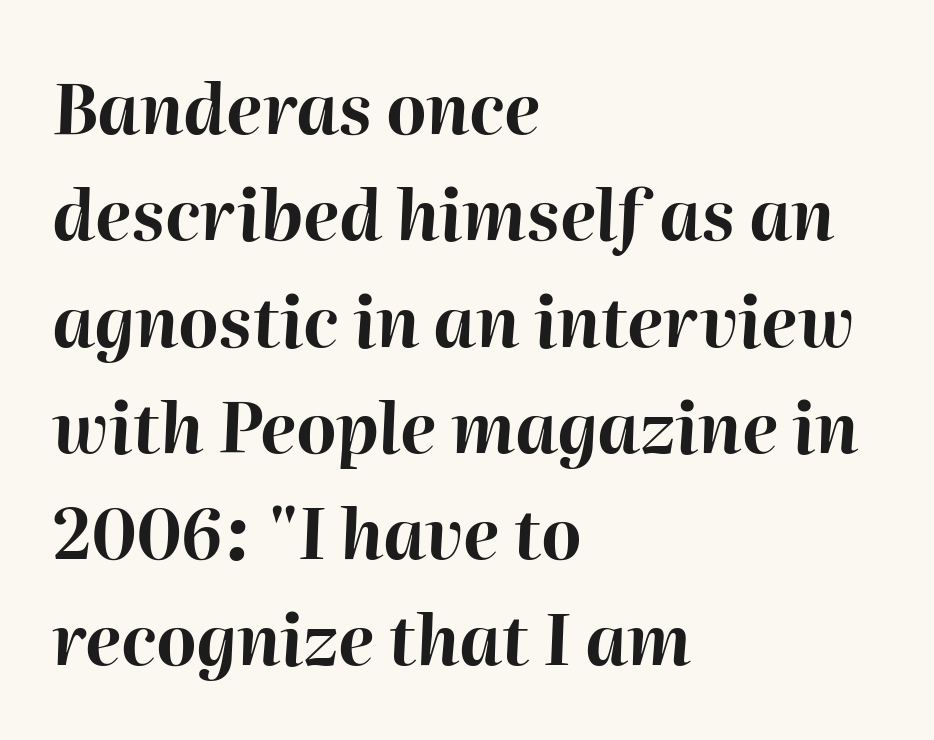
The image shows 69 px bold type, italic (leaning right); set left-aligned, normal line spacing (1.54x), normal letter spacing, not underlined; high stroke contrast and a medium x-height.
